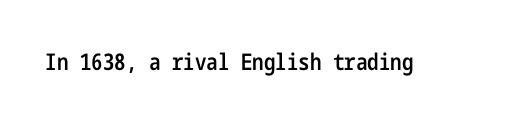
Q: Is the text bold? A: Semi-bold.
Q: Is the text italic (slanted)? A: No, it is upright.
Q: Is the text underlined? A: No.
Q: Is the spacing between letters normal or unusually wide? A: Normal.
